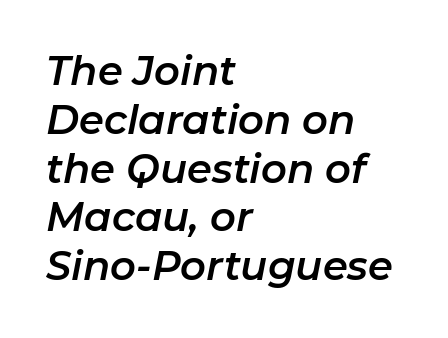
The glyphs look as if they've been sheared to an angle. All the whitespace from short lines collects on the right. The words here are not underlined. Each letter keeps its own natural width here, so spacing adapts to shape. Observe the ordinary spacing: letters are neighbours, not strangers.
